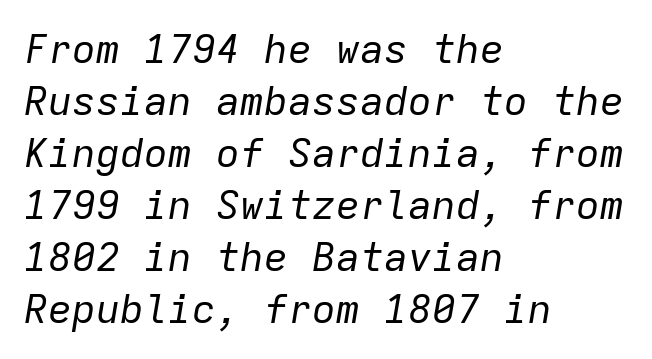
{"italic": "yes", "lean": "right", "slant_degrees": 9, "bold": "no", "weight": "regular", "width": "normal", "stroke_contrast": "low", "x_height": "medium", "monospaced": "yes", "underline": "no", "align": "left", "line_spacing": "normal", "line_spacing_ratio": 1.3, "letter_spacing": "normal", "letter_spacing_em": 0.0, "glyph_px": 40}
